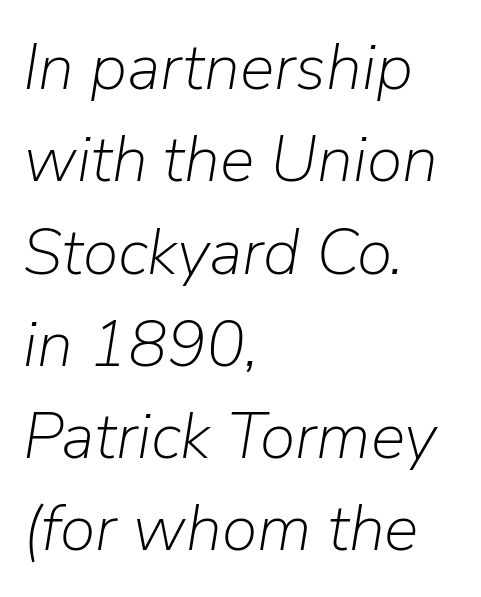
The image shows 65 px light type, italic (leaning right); set left-aligned, normal line spacing (1.42x), normal letter spacing, not underlined; low stroke contrast and a medium x-height.
